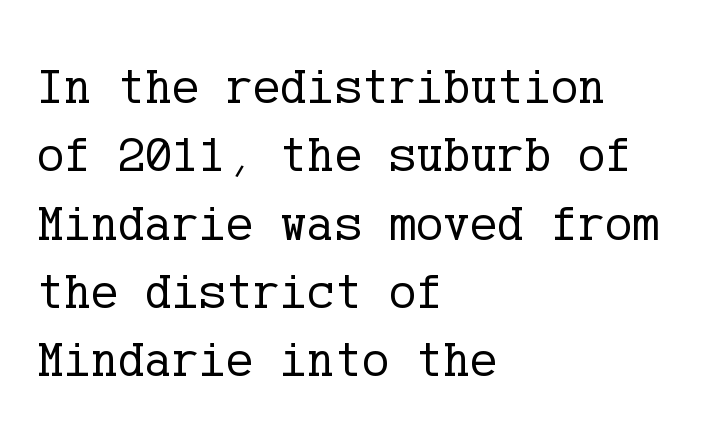
Q: Is the text bold? A: No.
Q: Is the text italic (slanted)? A: No, it is upright.
Q: Is the typeface a serif or a sans-serif typeface? A: Serif.
Q: Is the text underlined? A: No.
Q: How is the paragraph aligned? A: Left-aligned.
Q: Is the spacing between letters normal or unusually wide? A: Normal.
Q: Is the spacing between lines tight, normal or loose? A: Normal.
Q: Width (condensed, normal, or wide)? A: Normal.
Q: Stroke contrast? A: Low.
Q: x-height? A: Medium.
